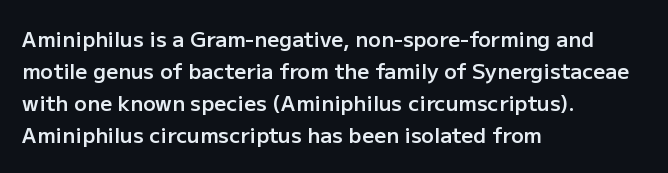
Regular leading. This sample is left-justified, so line endings fall wherever the words run out. Honestly, the letter spacing is just normal — you wouldn't notice it. The glyphs are unaccompanied by any horizontal stroke below them. Every letter is mildly thick-stroked: semibold rather than bold.
